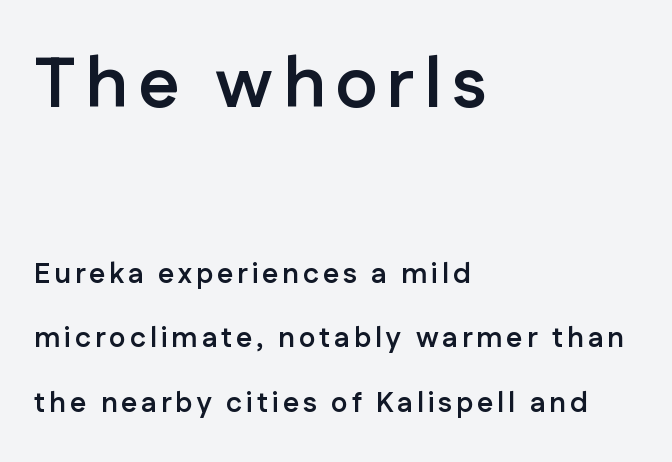
The image shows 71 px semibold sans-serif type, upright; set left-aligned, loose line spacing (2.3x), not underlined; the first (top) block is 2.54x larger; low stroke contrast and a medium x-height.
